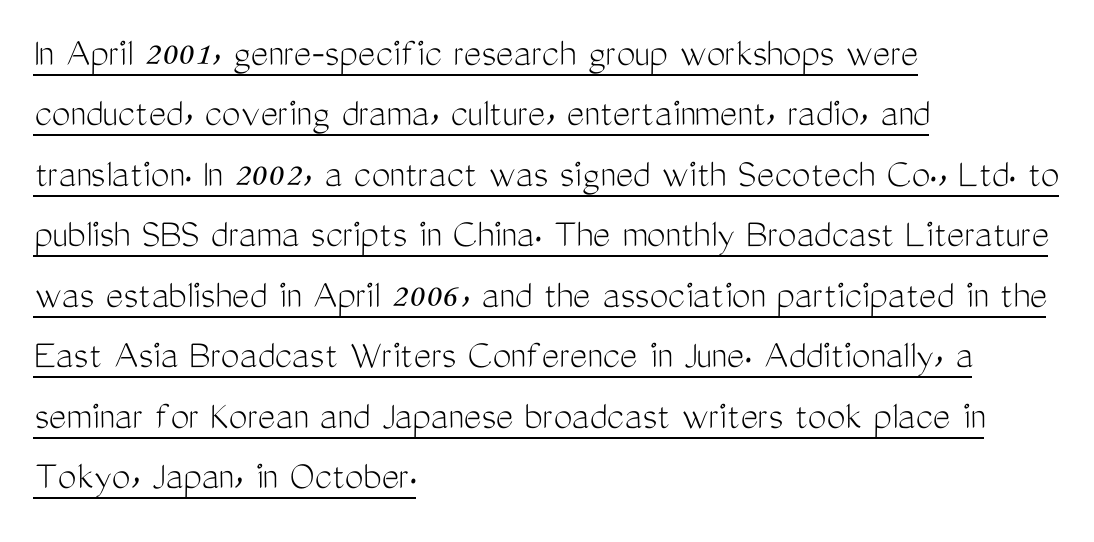
Compared with a centered layout, this one pins lines to the left instead. This sample uses an upright cut, with every glyph sitting square on the baseline. Tracking value appears to be zero — textbook default spacing. A baseline rule has been typeset under these characters. A quiet, ordinary-to-light weight characterises the typeface.
